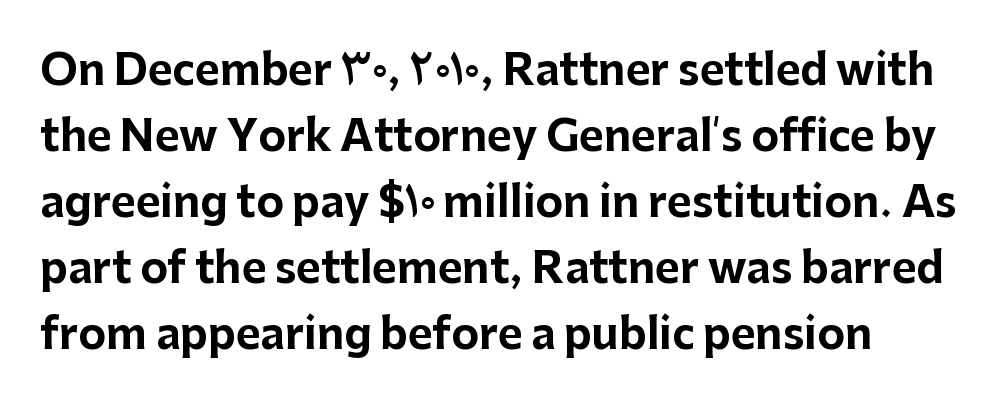
The image shows 42 px bold sans-serif type, upright; set normal line spacing (1.57x), normal letter spacing, not underlined; low stroke contrast and a medium x-height.
